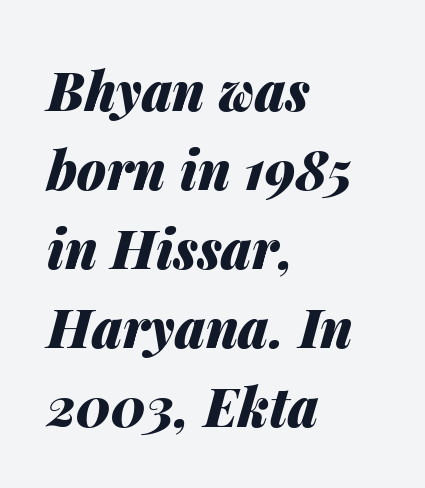
{"italic": "yes", "lean": "right", "slant_degrees": 14, "bold": "yes", "weight": "heavy", "width": "normal", "stroke_contrast": "medium", "x_height": "medium", "monospaced": "no", "underline": "no", "align": "left", "line_spacing": "normal", "line_spacing_ratio": 1.49, "letter_spacing": "normal", "letter_spacing_em": 0.0, "glyph_px": 53}
